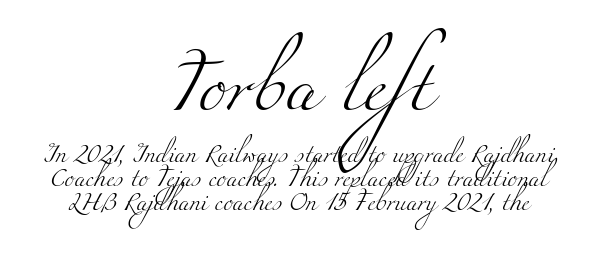
Q: Is the text bold? A: No.
Q: Is the text underlined? A: No.
Q: How is the paragraph aligned? A: Centered.
Q: Is the spacing between letters normal or unusually wide? A: Normal.
Q: Is the spacing between lines tight, normal or loose? A: Normal.
Q: Which block of text is set in a larger size, the first (top) or the second (bottom)? A: The first (top) one.
Q: Width (condensed, normal, or wide)? A: Wide.
Q: Stroke contrast? A: Medium.
Q: x-height? A: Small.
Q: Monospaced? A: No.
